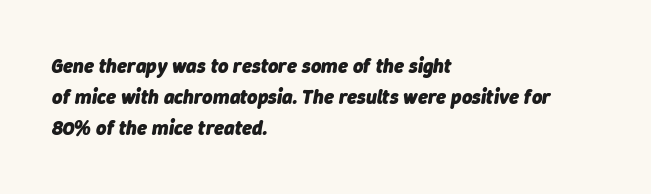
The image shows 20 px bold type, italic (leaning right); set left-aligned, normal line spacing (1.54x), normal letter spacing, not underlined.
